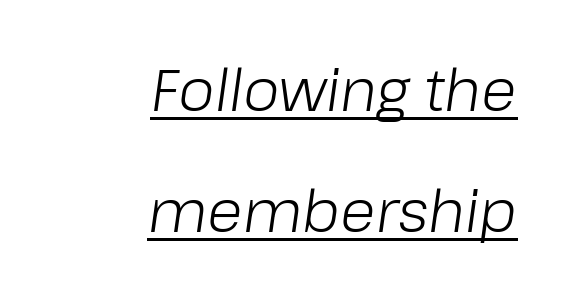
The image shows 58 px light type, italic (leaning right); set right-aligned, loose line spacing (2.09x), normal letter spacing, underlined; low stroke contrast and a medium x-height.
